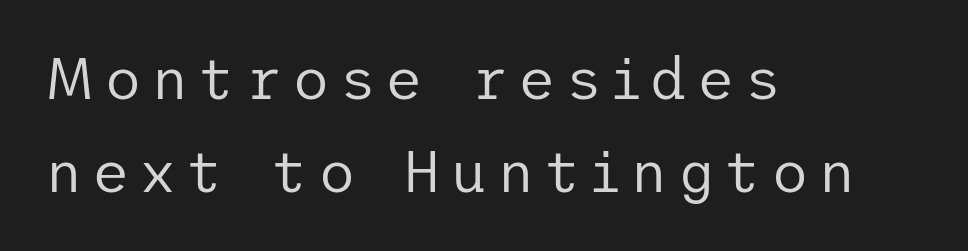
Rendered with straight, roman letterforms. The designer left line spacing at the default. Stroke thickness stays within the range of a standard reading face or lighter. Classification — sans serif. The space beneath each line is pristine and unruled. The rag falls on the right side of this text block.
